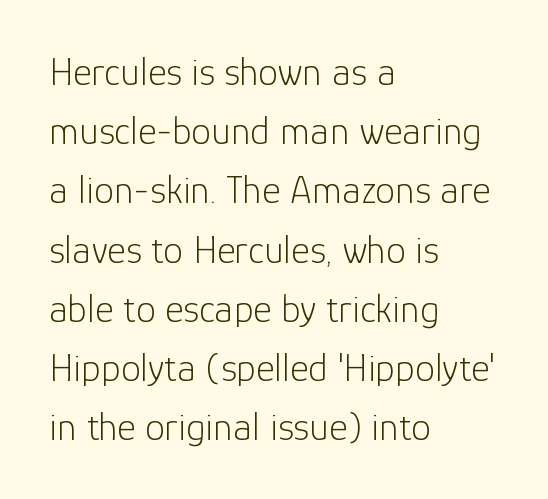
Rule under the text: the space is simply empty. Normally led — the rows are evenly, conventionally spaced. All the whitespace from short lines collects on the right. Font category for this specimen: sans-serif.
